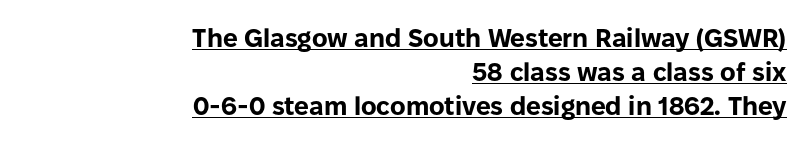
The image shows 26 px bold type, upright; set right-aligned, normal line spacing (1.3x), normal letter spacing, underlined.
